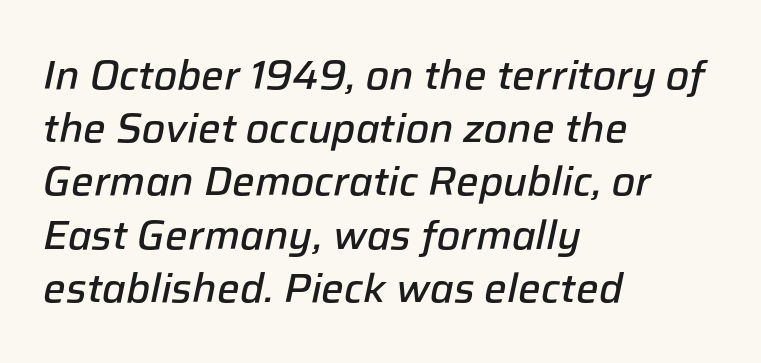
{"italic": "yes", "lean": "right", "slant_degrees": 12, "bold": "semi", "weight": "semibold", "width": "normal", "stroke_contrast": "low", "x_height": "medium", "monospaced": "no", "underline": "no", "align": "left", "line_spacing": "normal", "line_spacing_ratio": 1.33, "letter_spacing": "normal", "letter_spacing_em": 0.0, "glyph_px": 40}
